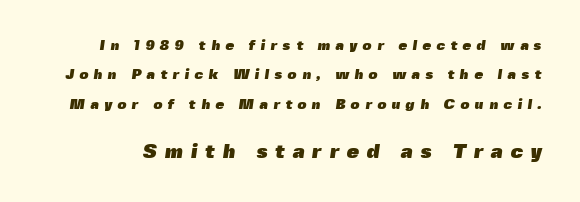
The strip under each line holds only bare page. This layout puts the modest block above and the oversized block below. Bold? Absolutely — the strokes are thick and heavy. The rendering inserts visible extra space after every character.
